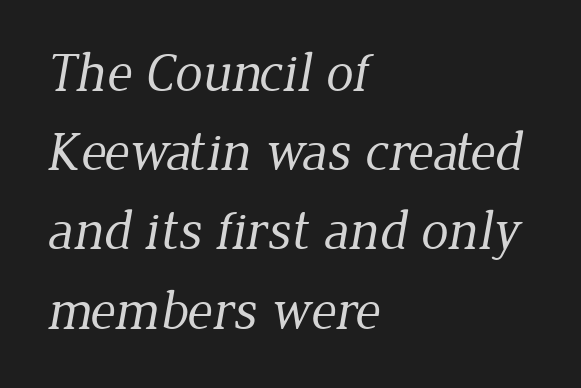
I'd call this a serif setting — the letters wear small feet. Default kerning and tracking; the words read as compact shapes. Ink coverage per letter is moderate at most. Varying glyph widths throughout — classic text-font behaviour. The rag falls on the right side of this text block. The leading is moderate, giving the passage an even texture.
